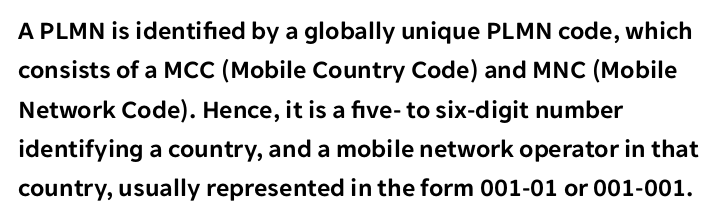
This rendering features lettering with no underline. Every row of glyphs begins at an identical x-position on the left. The leading is moderate, giving the passage an even texture. When letters stand straight like this, we call the style roman or upright.
